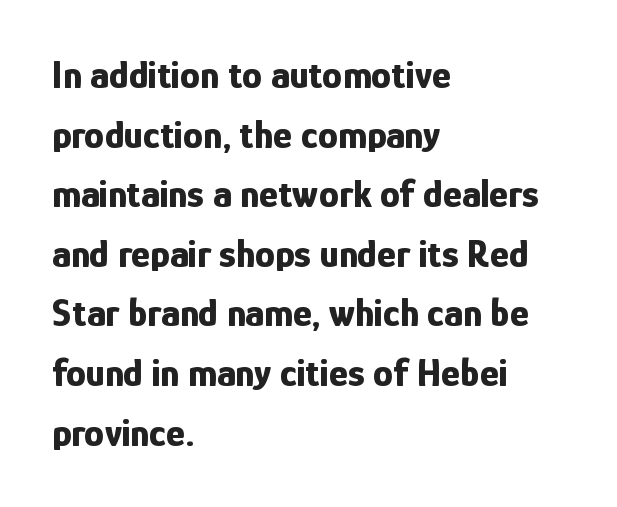
The image shows 40 px bold, condensed sans-serif type, upright; set left-aligned, normal line spacing (1.49x), normal letter spacing, not underlined; low stroke contrast and a medium x-height.
